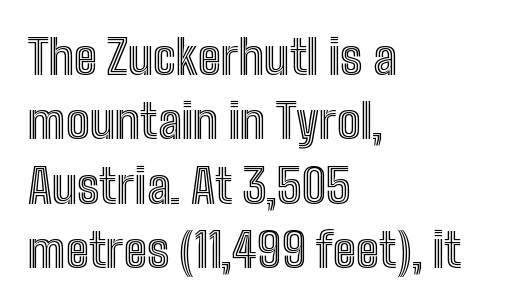
{"italic": "no", "width": "condensed", "x_height": "medium", "monospaced": "no", "underline": "no", "align": "left", "line_spacing": "normal", "line_spacing_ratio": 1.37, "letter_spacing": "normal", "letter_spacing_em": 0.0, "glyph_px": 47}
